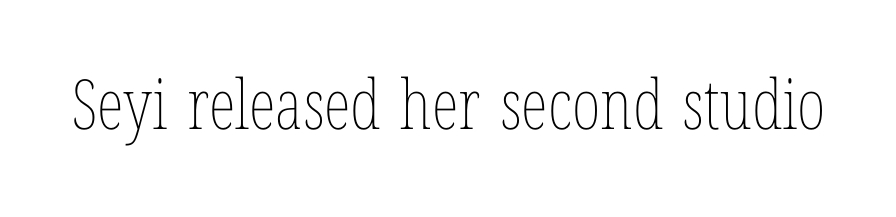
The image shows 69 px thin, condensed type, upright; set normal letter spacing, not underlined; low stroke contrast and a medium x-height.
